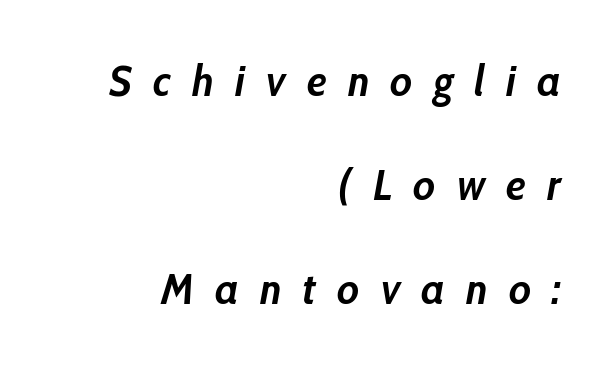
Q: Is the text bold? A: Yes.
Q: Is the text italic (slanted)? A: Yes, it leans right by about 10 degrees.
Q: Is the text underlined? A: No.
Q: How is the paragraph aligned? A: Right-aligned.
Q: Is the spacing between letters normal or unusually wide? A: Unusually wide.
Q: Is the spacing between lines tight, normal or loose? A: Loose.
Q: Width (condensed, normal, or wide)? A: Condensed.
Q: Stroke contrast? A: Low.
Q: x-height? A: Medium.
Q: Monospaced? A: No.
